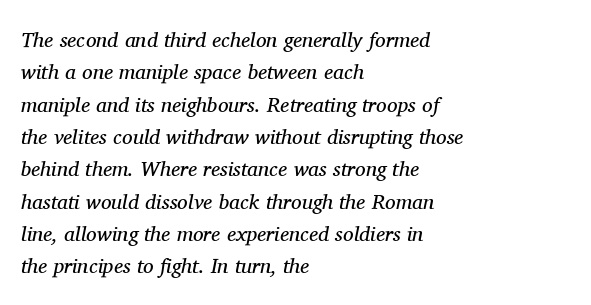
Between one letter and the next there's only the usual sliver of space. The letters are slanted; this is an italic face. Vertically, the passage feels balanced, rows spaced as you'd expect. The passage is arranged the way most books set body copy — flush left. Vertical stems look standard width or narrower in stroke.
